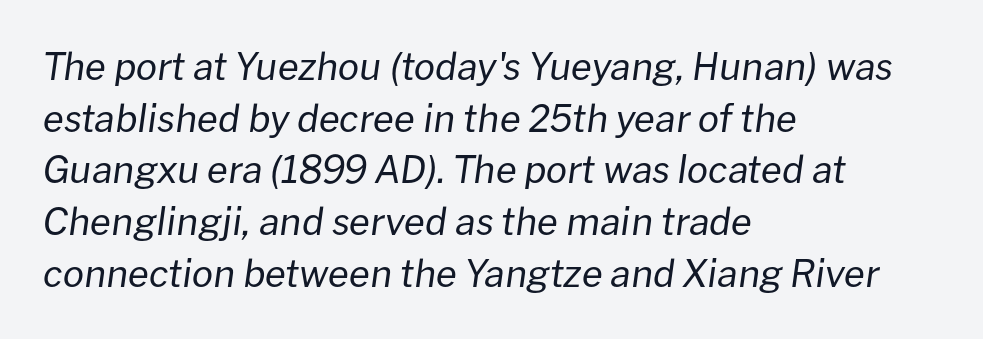
Q: Is the text bold? A: No.
Q: Is the text italic (slanted)? A: Yes, it leans right by about 8 degrees.
Q: Is the text underlined? A: No.
Q: How is the paragraph aligned? A: Left-aligned.
Q: Is the spacing between letters normal or unusually wide? A: Normal.
Q: Is the spacing between lines tight, normal or loose? A: Normal.
Q: Width (condensed, normal, or wide)? A: Normal.
Q: Stroke contrast? A: Low.
Q: x-height? A: Medium.
Q: Monospaced? A: No.
